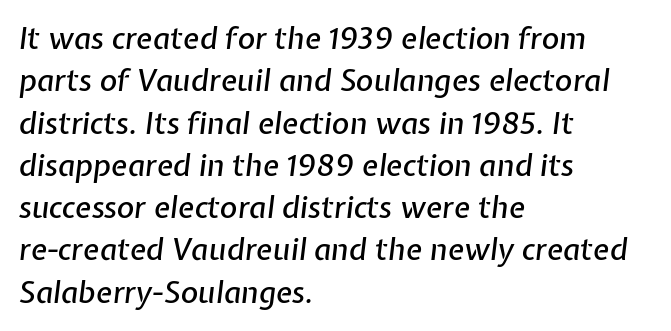
{"italic": "yes", "lean": "right", "slant_degrees": 7, "width": "normal", "stroke_contrast": "low", "x_height": "medium", "monospaced": "no", "underline": "no", "align": "left", "line_spacing": "normal", "line_spacing_ratio": 1.41, "letter_spacing": "normal", "letter_spacing_em": 0.0, "glyph_px": 30}
